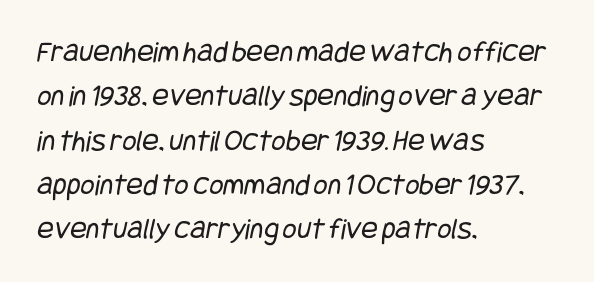
{"serif": "no", "bold": "no", "weight": "regular", "width": "condensed", "stroke_contrast": "low", "x_height": "large", "underline": "no", "align": "left", "line_spacing": "normal", "line_spacing_ratio": 1.43, "letter_spacing": "normal", "letter_spacing_em": 0.0, "glyph_px": 31}
